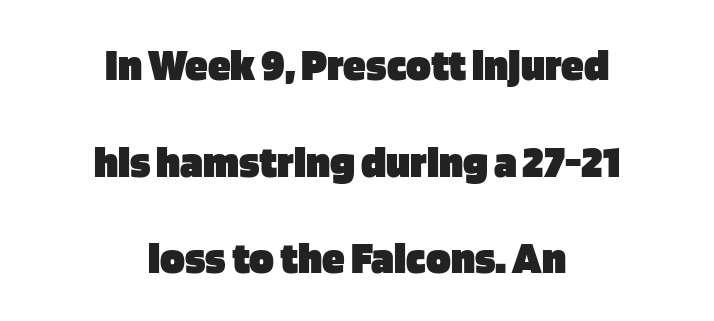
Q: Is the text bold? A: Yes.
Q: Is the text italic (slanted)? A: No, it is upright.
Q: Is the typeface a serif or a sans-serif typeface? A: Sans-serif.
Q: Is the text underlined? A: No.
Q: How is the paragraph aligned? A: Centered.
Q: Is the spacing between letters normal or unusually wide? A: Normal.
Q: Is the spacing between lines tight, normal or loose? A: Loose.
Q: Width (condensed, normal, or wide)? A: Normal.
Q: Stroke contrast? A: Low.
Q: x-height? A: Large.
Q: Monospaced? A: No.
